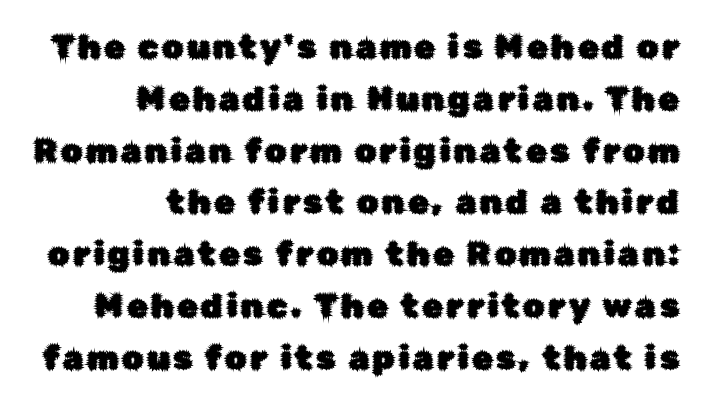
Q: Is the text italic (slanted)? A: No, it is upright.
Q: Is the typeface a serif or a sans-serif typeface? A: Sans-serif.
Q: Is the text underlined? A: No.
Q: How is the paragraph aligned? A: Right-aligned.
Q: Is the spacing between lines tight, normal or loose? A: Normal.
Q: Width (condensed, normal, or wide)? A: Normal.
Q: Stroke contrast? A: Low.
Q: x-height? A: Medium.
Q: Monospaced? A: No.
